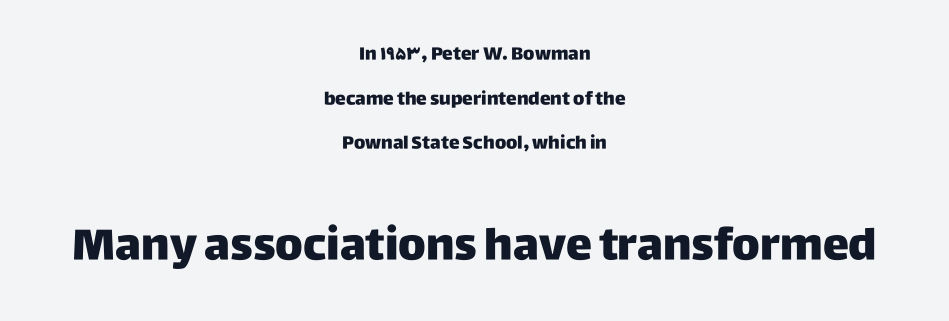
{"serif": "no", "italic": "no", "width": "normal", "stroke_contrast": "low", "x_height": "large", "monospaced": "no", "underline": "no", "align": "center", "line_spacing": "loose", "line_spacing_ratio": 2.48, "letter_spacing": "normal", "letter_spacing_em": 0.0, "larger_block": "second", "size_ratio": 2.44, "glyph_px": 44}
